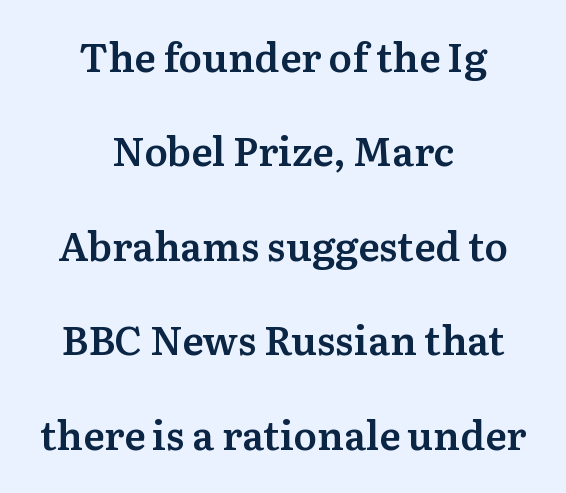
The image shows 40 px semibold serif type, upright; set centered, loose line spacing (2.36x), normal letter spacing, not underlined; medium stroke contrast and a medium x-height.
